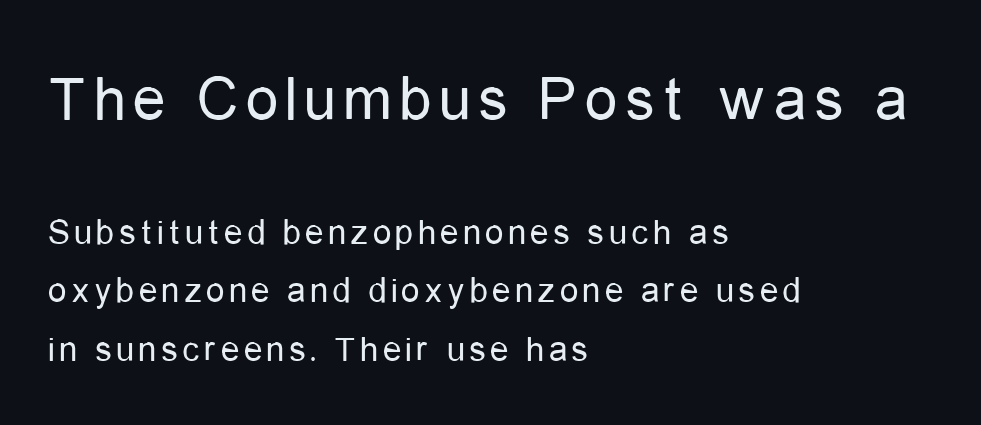
{"serif": "no", "italic": "no", "bold": "no", "weight": "regular", "width": "condensed", "stroke_contrast": "low", "x_height": "medium", "monospaced": "no", "underline": "no", "align": "left", "line_spacing": "normal", "line_spacing_ratio": 1.58, "larger_block": "first", "size_ratio": 1.76, "glyph_px": 65}
